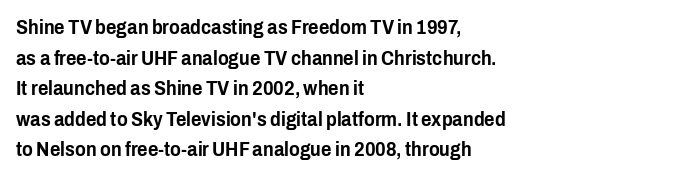
Q: Is the text italic (slanted)? A: No, it is upright.
Q: Is the text underlined? A: No.
Q: How is the paragraph aligned? A: Left-aligned.
Q: Is the spacing between letters normal or unusually wide? A: Normal.
Q: Is the spacing between lines tight, normal or loose? A: Normal.
